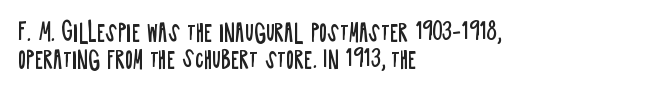
The image shows 22 px text type, upright; set left-aligned, normal line spacing (1.25x), normal letter spacing, not underlined.
